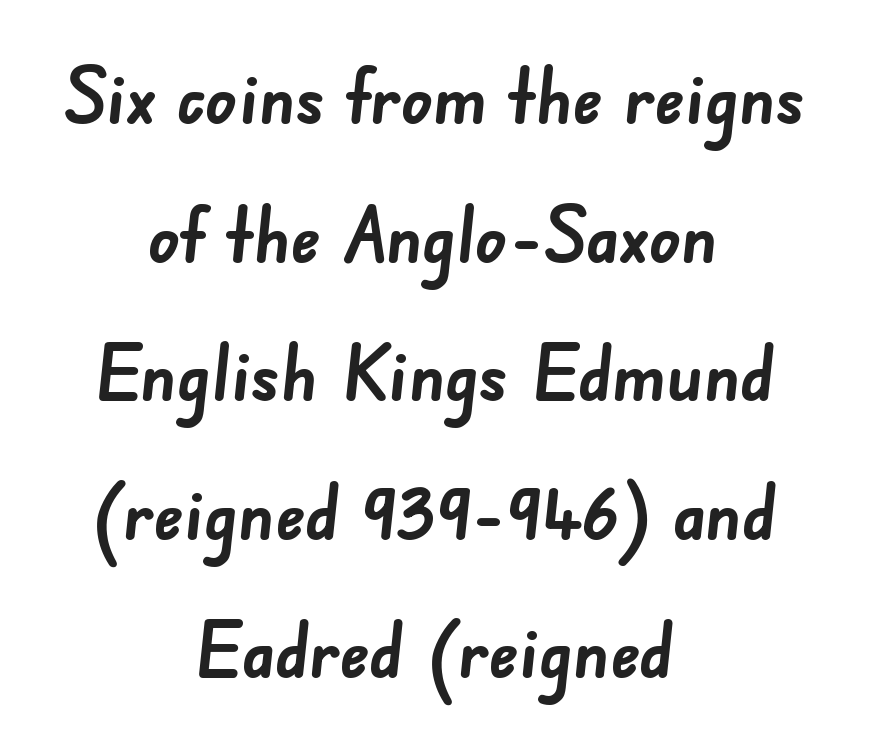
The image shows 77 px semibold sans-serif type; set centered, line spacing 1.8x, normal letter spacing, not underlined; low stroke contrast and a small x-height.
